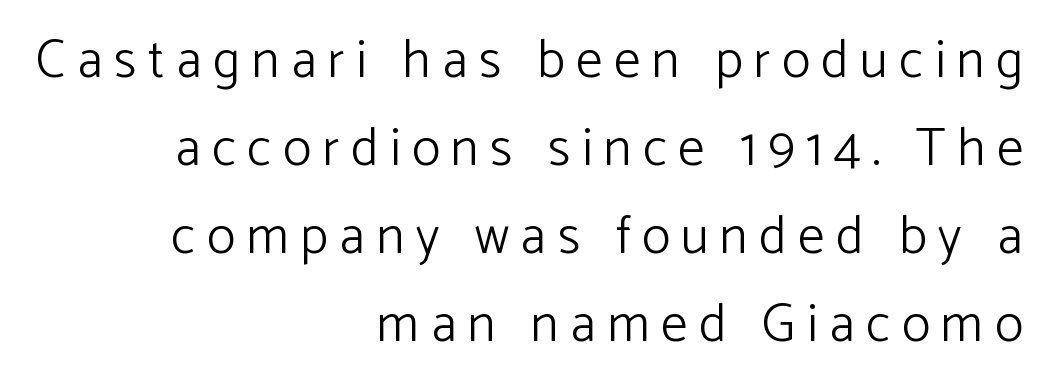
Has an underline been added? It has not. The axis of the letterforms is exactly vertical. Spacing verdict: proportional, widths tailored to each character. Serifs: no, the terminals of the letterforms are clean. The tracking reads as deliberately expanded to a designer's eye.
